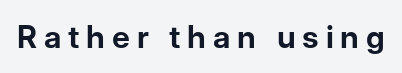
The image shows 31 px bold sans-serif type, upright; set unusually wide letter spacing (+0.22 em), not underlined; low stroke contrast and a medium x-height.
